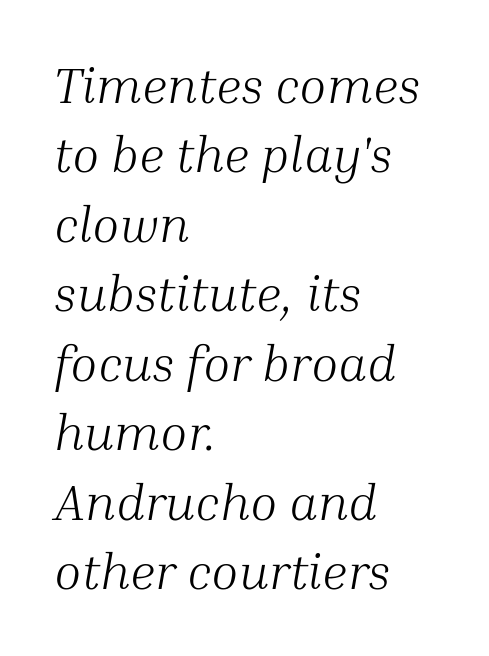
{"serif": "yes", "italic": "yes", "lean": "right", "slant_degrees": 10, "bold": "no", "weight": "light", "width": "normal", "stroke_contrast": "medium", "x_height": "medium", "monospaced": "no", "underline": "no", "align": "left", "line_spacing": "normal", "line_spacing_ratio": 1.39, "letter_spacing": "normal", "letter_spacing_em": 0.0, "glyph_px": 50}
